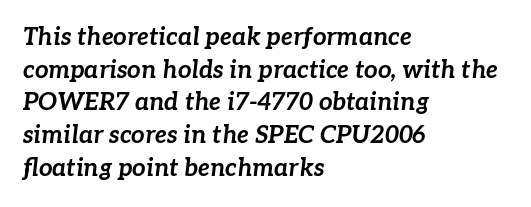
Q: Is the text bold? A: Yes.
Q: Is the text italic (slanted)? A: Yes, it leans right by about 7 degrees.
Q: Is the text underlined? A: No.
Q: How is the paragraph aligned? A: Left-aligned.
Q: Is the spacing between letters normal or unusually wide? A: Normal.
Q: Is the spacing between lines tight, normal or loose? A: Normal.
